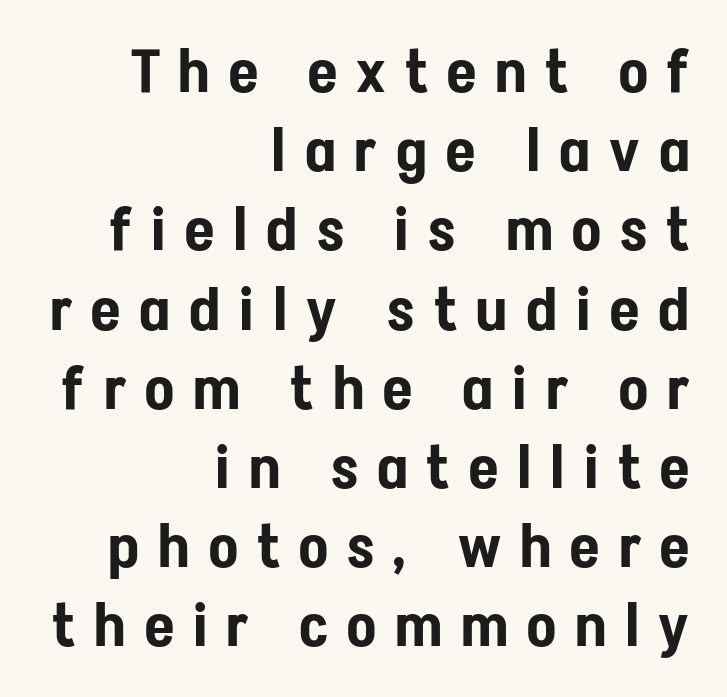
{"serif": "no", "italic": "no", "width": "condensed", "stroke_contrast": "low", "x_height": "medium", "monospaced": "no", "underline": "no", "align": "right", "line_spacing": "normal", "line_spacing_ratio": 1.32, "letter_spacing": "wide", "letter_spacing_em": 0.32, "glyph_px": 60}
